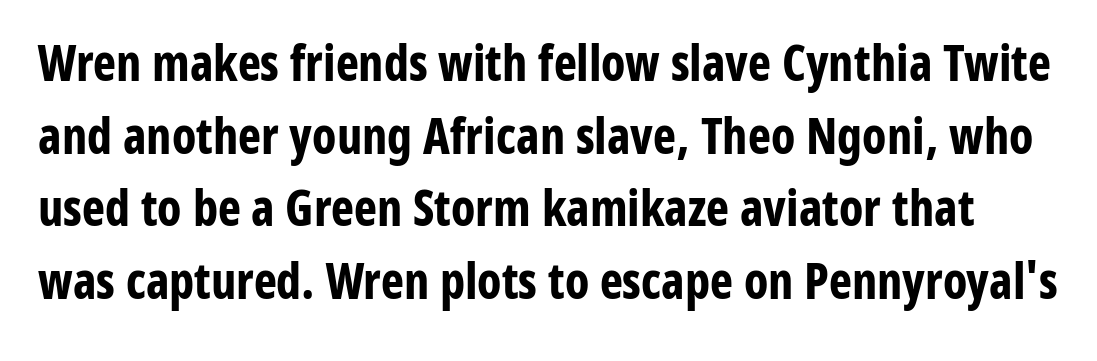
Q: Is the text bold? A: Yes.
Q: Is the text italic (slanted)? A: No, it is upright.
Q: Is the typeface a serif or a sans-serif typeface? A: Sans-serif.
Q: Is the text underlined? A: No.
Q: Is the spacing between letters normal or unusually wide? A: Normal.
Q: Is the spacing between lines tight, normal or loose? A: Normal.
Q: Width (condensed, normal, or wide)? A: Condensed.
Q: Stroke contrast? A: Low.
Q: x-height? A: Medium.
Q: Monospaced? A: No.
